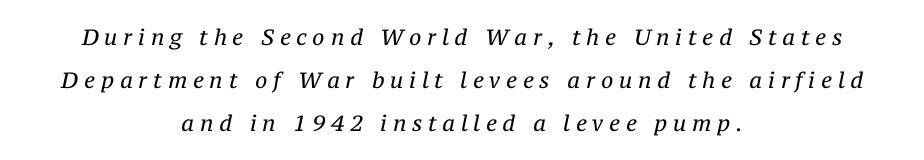
Q: Is the text bold? A: No.
Q: Is the text italic (slanted)? A: Yes, it leans right by about 12 degrees.
Q: Is the text underlined? A: No.
Q: How is the paragraph aligned? A: Centered.
Q: Is the spacing between letters normal or unusually wide? A: Unusually wide.
Q: Is the spacing between lines tight, normal or loose? A: Loose.
